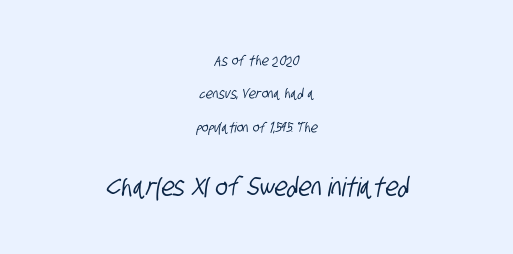
In terms of letterspacing, this is plain default setting. Underlining? Definitely not there. Does the copy run flush right? No — it is centered line by line. If you measured baseline to baseline, you'd find a long distance.
